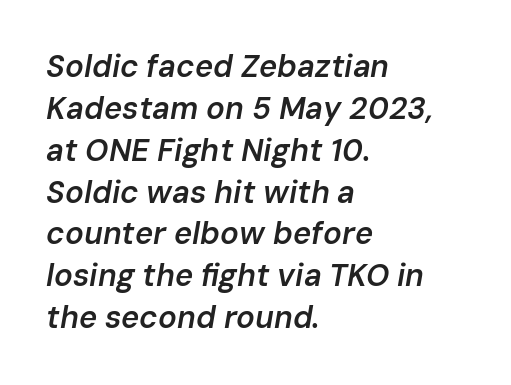
The image shows 31 px semibold type, italic (leaning right); set left-aligned, normal line spacing (1.35x), normal letter spacing, not underlined; low stroke contrast and a medium x-height.
